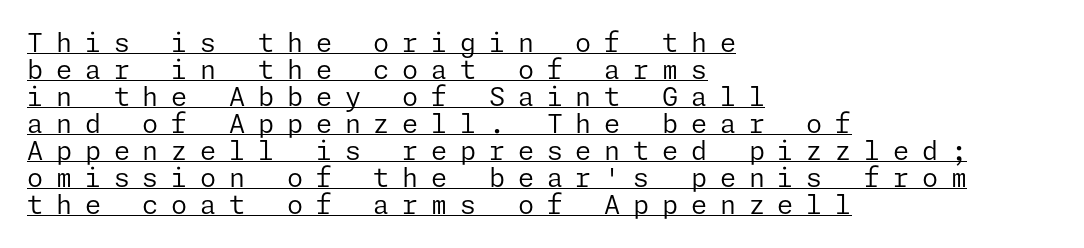
{"italic": "no", "bold": "no", "underline": "yes", "align": "left", "line_spacing": "tight", "line_spacing_ratio": 1.04, "letter_spacing": "wide", "letter_spacing_em": 0.49, "glyph_px": 26}
